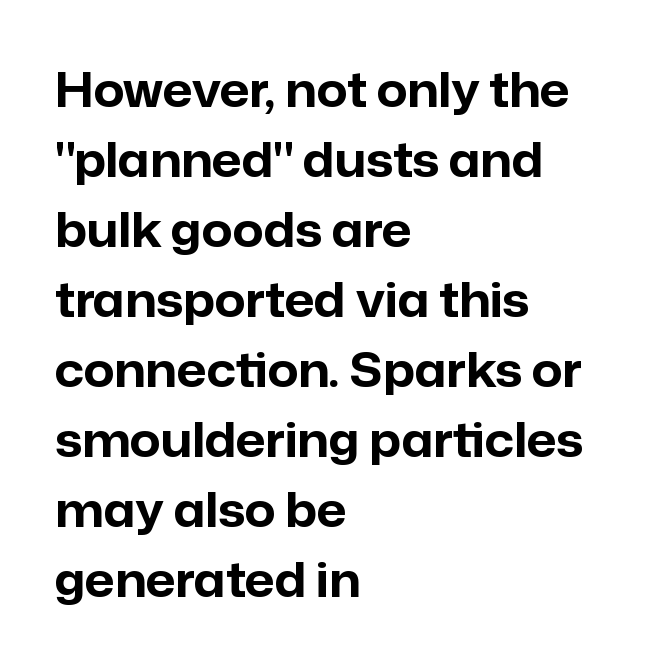
{"serif": "no", "italic": "no", "bold": "yes", "weight": "bold", "width": "normal", "stroke_contrast": "low", "x_height": "medium", "monospaced": "no", "underline": "no", "align": "left", "line_spacing": "normal", "line_spacing_ratio": 1.49, "letter_spacing": "normal", "letter_spacing_em": 0.0, "glyph_px": 47}
